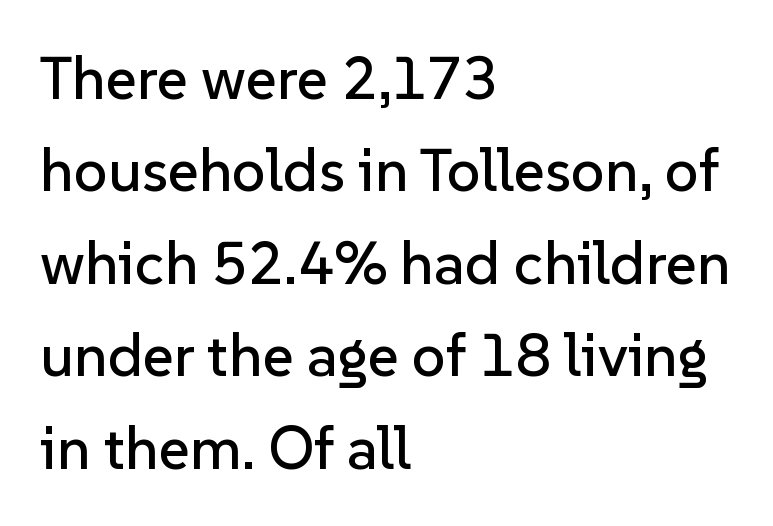
The image shows 60 px sans-serif type, upright; set left-aligned, normal line spacing (1.54x), normal letter spacing, not underlined; low stroke contrast and a medium x-height.
